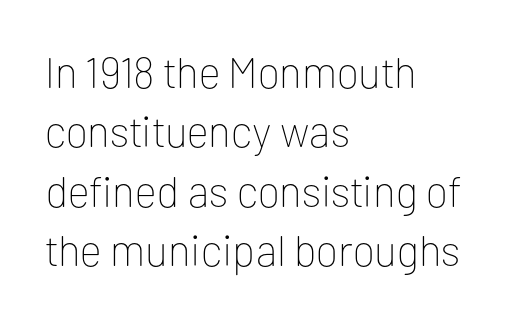
{"serif": "no", "italic": "no", "bold": "no", "weight": "thin", "width": "normal", "stroke_contrast": "low", "x_height": "medium", "monospaced": "no", "underline": "no", "align": "left", "line_spacing": "normal", "line_spacing_ratio": 1.38, "letter_spacing": "normal", "letter_spacing_em": 0.0, "glyph_px": 43}
